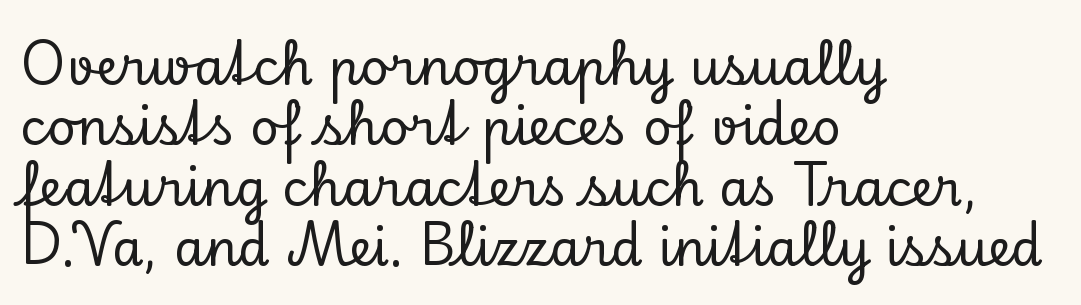
This is the regular roman posture of the typeface. The glyphs are unaccompanied by any horizontal stroke below them. Each word holds together tightly as a unit, with standard inter-letter gaps. The setting favours the left margin, as ordinary paragraphs usually do.
